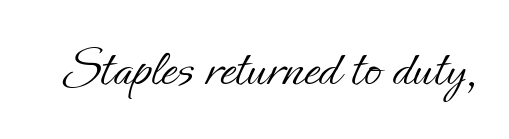
Q: Is the text bold? A: No.
Q: Is the text italic (slanted)? A: Yes.
Q: Is the text underlined? A: No.
Q: Is the spacing between letters normal or unusually wide? A: Normal.
Q: Width (condensed, normal, or wide)? A: Normal.
Q: Stroke contrast? A: Low.
Q: x-height? A: Small.
Q: Monospaced? A: No.
